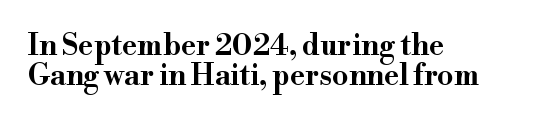
{"serif": "yes", "italic": "no", "width": "wide", "stroke_contrast": "high", "x_height": "small", "monospaced": "no", "underline": "no", "align": "left", "line_spacing": "tight", "line_spacing_ratio": 1.05, "letter_spacing": "normal", "letter_spacing_em": 0.0, "glyph_px": 29}
